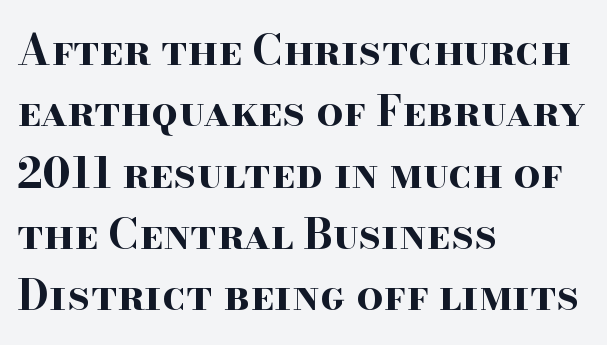
{"serif": "yes", "italic": "no", "bold": "yes", "weight": "bold", "width": "wide", "stroke_contrast": "high", "x_height": "small", "monospaced": "no", "underline": "no", "align": "left", "line_spacing": "normal", "line_spacing_ratio": 1.46, "letter_spacing": "normal", "letter_spacing_em": 0.0, "glyph_px": 42}
